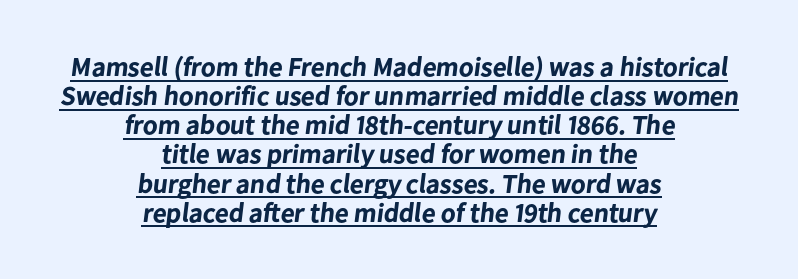
Vertically, the passage feels compressed, each row crowding the next. Check the space under the baseline: a stroke is drawn there. Standard letterfit; no display-style spreading of the glyphs. The whitespace from short lines is split evenly between both sides. Strokes here are thick enough to call this a true bold.
